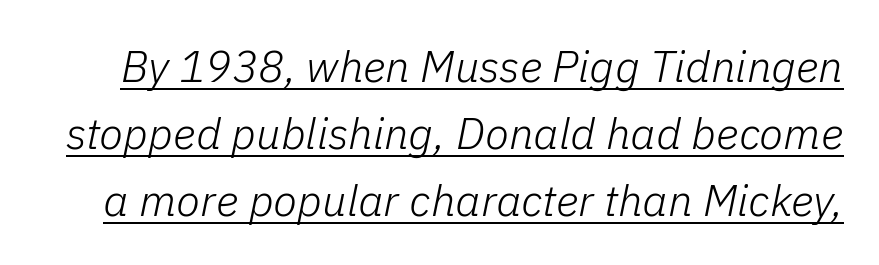
The image shows 44 px light type, italic (leaning right); set normal line spacing (1.52x), normal letter spacing, underlined; low stroke contrast and a medium x-height.
